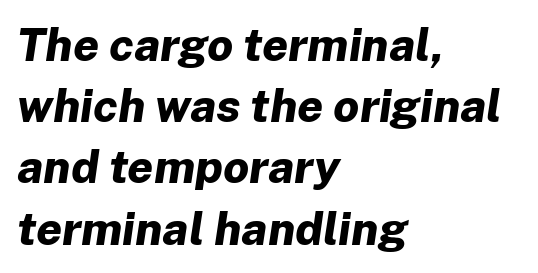
The image shows 46 px bold type, italic (leaning right); set left-aligned, normal line spacing (1.33x), normal letter spacing, not underlined; low stroke contrast and a medium x-height.
